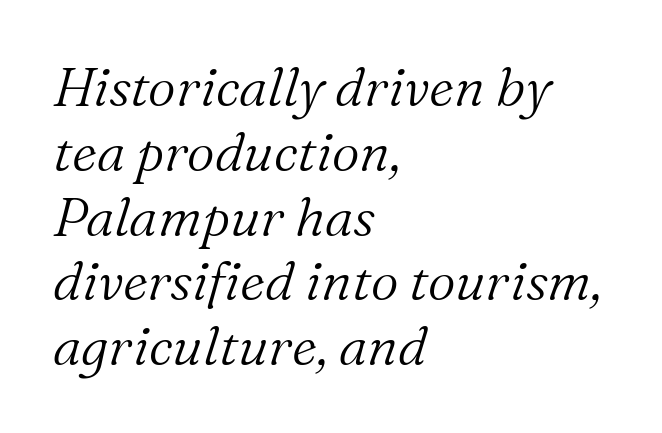
Here the designer chose a conventional face with non-uniform glyph widths. Check the space under the baseline: it is left empty. Unbolded letterforms with no extra heft. Every character sits at an angle, as italics do. All the whitespace from short lines collects on the right. Honestly, the letter spacing is just normal — you wouldn't notice it.
